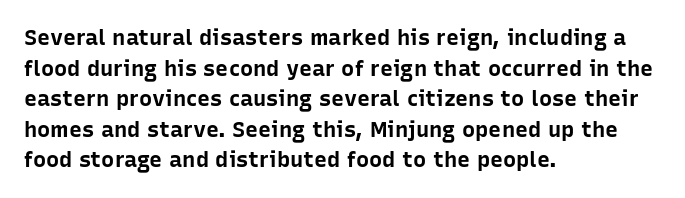
The image shows 22 px bold type, upright; set left-aligned, normal line spacing (1.39x), normal letter spacing, not underlined.
